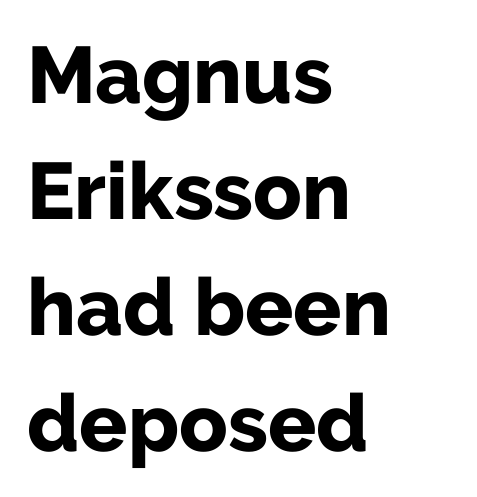
{"serif": "no", "italic": "no", "bold": "yes", "weight": "bold", "width": "normal", "stroke_contrast": "low", "x_height": "medium", "monospaced": "no", "underline": "no", "align": "left", "line_spacing": "normal", "line_spacing_ratio": 1.45, "letter_spacing": "normal", "letter_spacing_em": 0.0, "glyph_px": 80}
